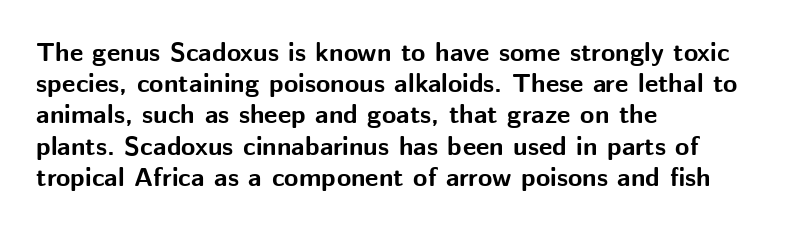
Q: Is the text bold? A: Yes.
Q: Is the text italic (slanted)? A: No, it is upright.
Q: Is the text underlined? A: No.
Q: How is the paragraph aligned? A: Left-aligned.
Q: Is the spacing between letters normal or unusually wide? A: Normal.
